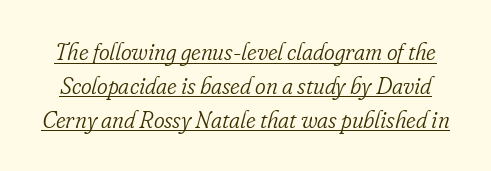
The image shows 23 px text type, italic (leaning right); set normal line spacing (1.47x), normal letter spacing, underlined.
